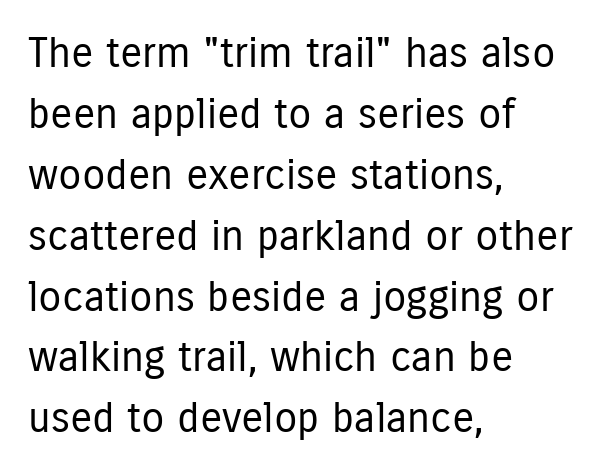
The image shows 42 px regular-weight, condensed sans-serif type, upright; set left-aligned, normal line spacing (1.45x), normal letter spacing, not underlined; low stroke contrast and a medium x-height.
